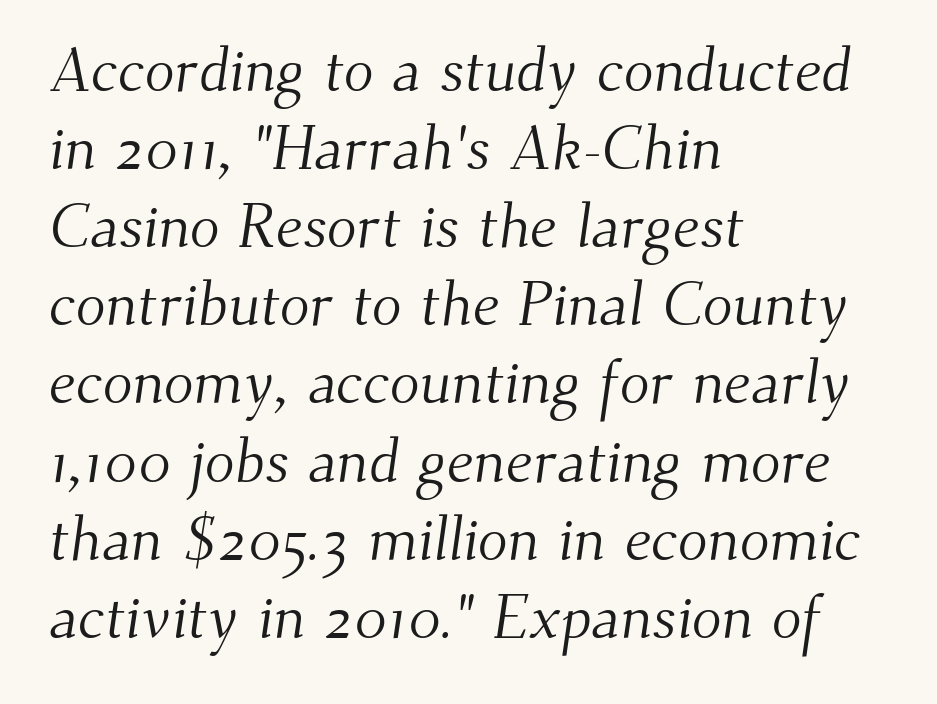
Q: Is the text bold? A: No.
Q: Is the typeface a serif or a sans-serif typeface? A: Serif.
Q: Is the text underlined? A: No.
Q: How is the paragraph aligned? A: Left-aligned.
Q: Is the spacing between letters normal or unusually wide? A: Normal.
Q: Is the spacing between lines tight, normal or loose? A: Normal.
Q: Width (condensed, normal, or wide)? A: Normal.
Q: Stroke contrast? A: Medium.
Q: x-height? A: Small.
Q: Monospaced? A: No.
